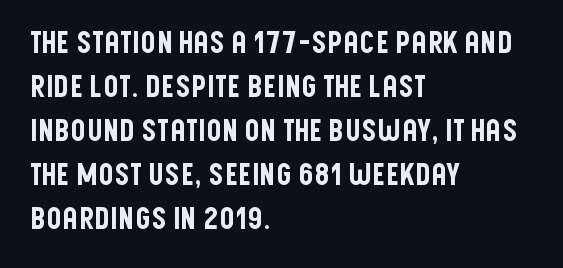
The image shows 30 px condensed sans-serif type, upright; set left-aligned, normal line spacing (1.47x), normal letter spacing, not underlined; low stroke contrast and a large x-height.
